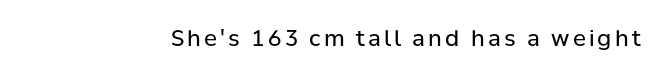
{"italic": "no", "bold": "no", "underline": "no", "glyph_px": 22}
